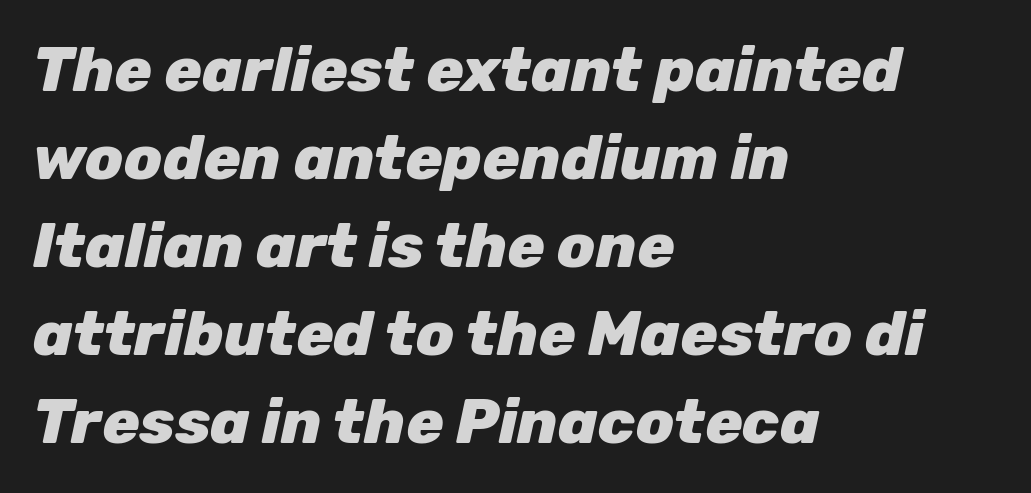
Honestly, the letter spacing is just normal — you wouldn't notice it. The passage shown is typed in a proportional face where columns would drift. The foot of each line stays bare and open. If you drew a ruler down the left edge, every line would touch it. Every character sits at an angle, as italics do. Emphasis by weight is at full strength: bold.
